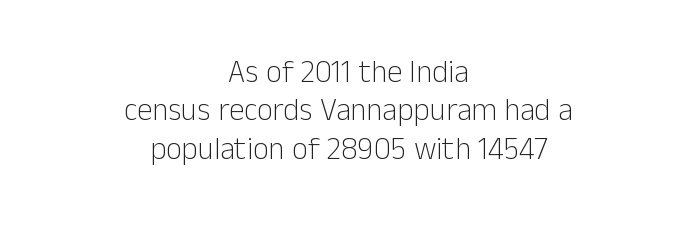
{"serif": "no", "italic": "no", "bold": "no", "weight": "light", "width": "normal", "stroke_contrast": "low", "x_height": "medium", "monospaced": "no", "underline": "no", "align": "center", "line_spacing_ratio": 1.24, "letter_spacing": "normal", "letter_spacing_em": 0.0, "glyph_px": 31}
